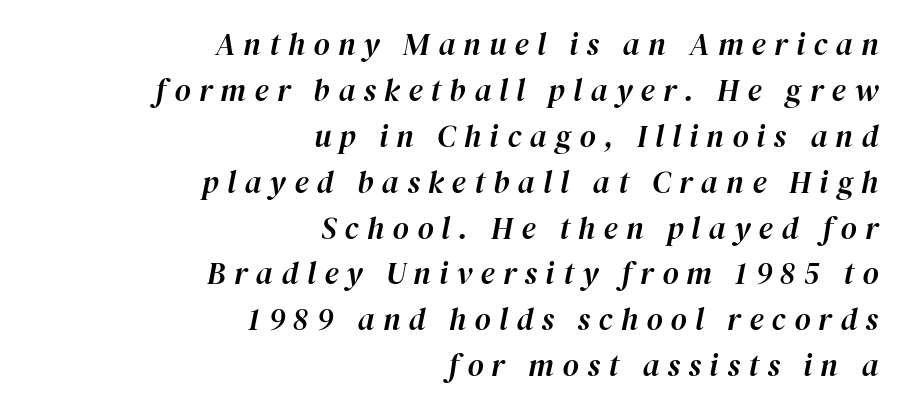
Q: Is the text italic (slanted)? A: Yes, it leans right by about 12 degrees.
Q: Is the text underlined? A: No.
Q: How is the paragraph aligned? A: Right-aligned.
Q: Is the spacing between letters normal or unusually wide? A: Unusually wide.
Q: Is the spacing between lines tight, normal or loose? A: Normal.
Q: Width (condensed, normal, or wide)? A: Normal.
Q: Stroke contrast? A: High.
Q: x-height? A: Medium.
Q: Monospaced? A: No.
